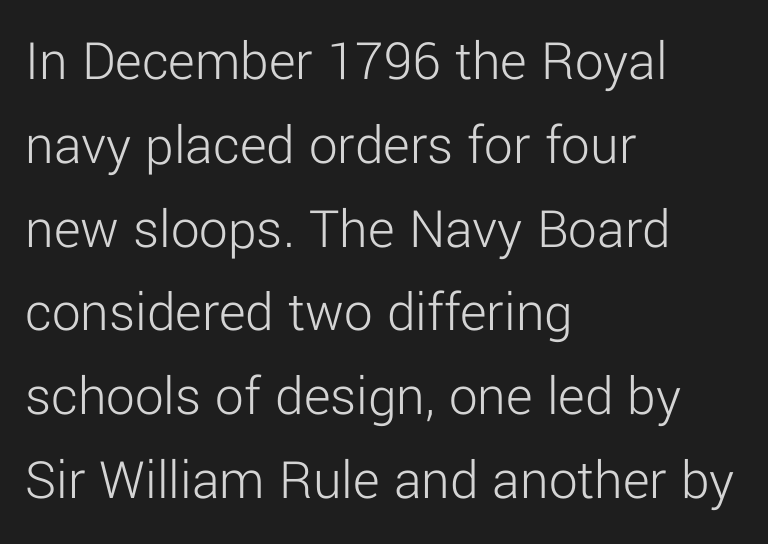
The image shows 57 px light sans-serif type, upright; set left-aligned, normal line spacing (1.47x), normal letter spacing, not underlined; low stroke contrast and a medium x-height.
